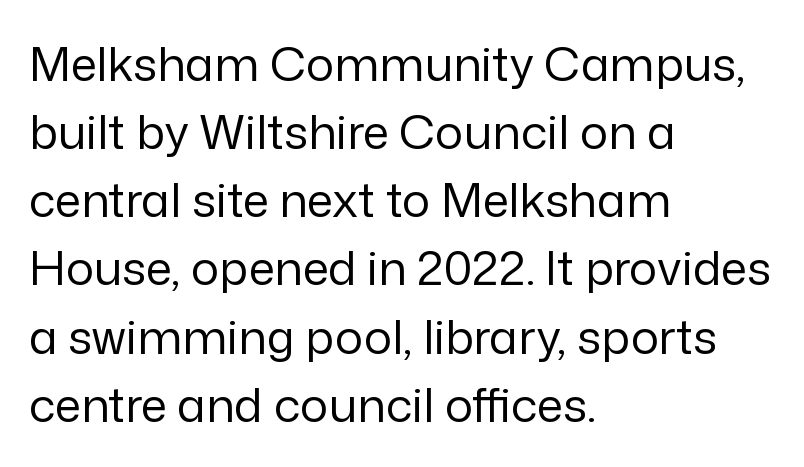
The image shows 47 px regular-weight sans-serif type, upright; set left-aligned, normal line spacing (1.45x), normal letter spacing, not underlined; low stroke contrast and a medium x-height.
